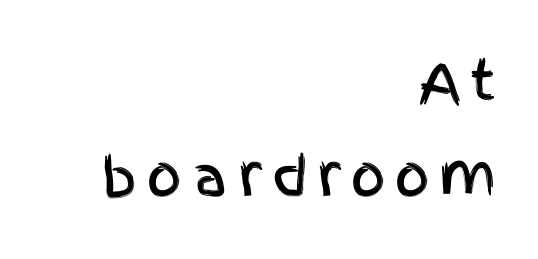
Q: Is the text italic (slanted)? A: No, it is upright.
Q: Is the typeface a serif or a sans-serif typeface? A: Sans-serif.
Q: Is the text underlined? A: No.
Q: How is the paragraph aligned? A: Right-aligned.
Q: Width (condensed, normal, or wide)? A: Condensed.
Q: x-height? A: Large.
Q: Monospaced? A: No.
